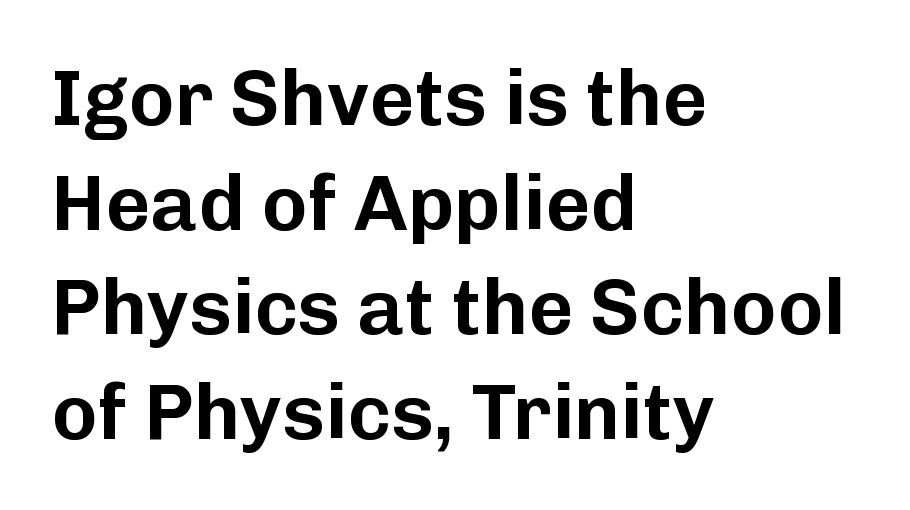
The image shows 78 px sans-serif type, upright; set left-aligned, normal line spacing (1.34x), normal letter spacing, not underlined; low stroke contrast and a medium x-height.
